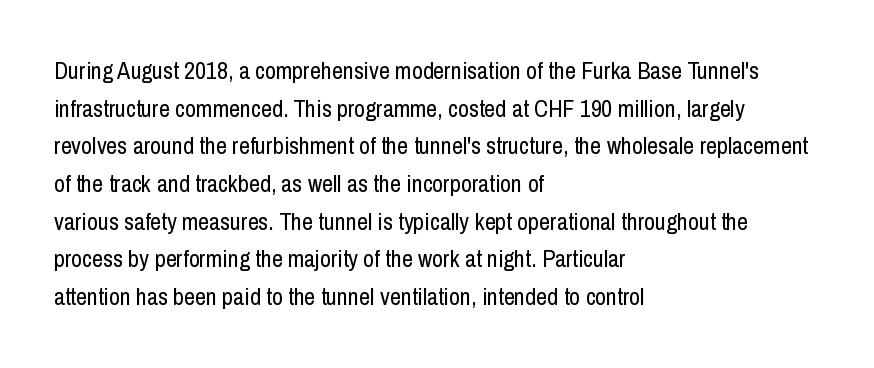
{"italic": "no", "bold": "no", "underline": "no", "align": "left", "line_spacing": "normal", "line_spacing_ratio": 1.57, "letter_spacing": "normal", "letter_spacing_em": 0.0, "glyph_px": 24}
